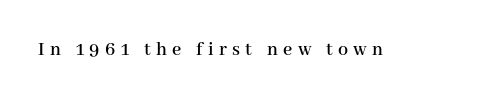
Q: Is the text italic (slanted)? A: No, it is upright.
Q: Is the text underlined? A: No.
Q: Is the spacing between letters normal or unusually wide? A: Unusually wide.
